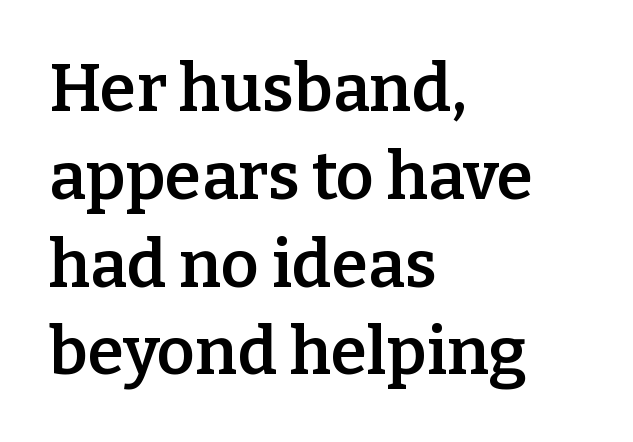
The image shows 66 px semibold serif type, upright; set left-aligned, normal line spacing (1.33x), normal letter spacing, not underlined; low stroke contrast and a medium x-height.
